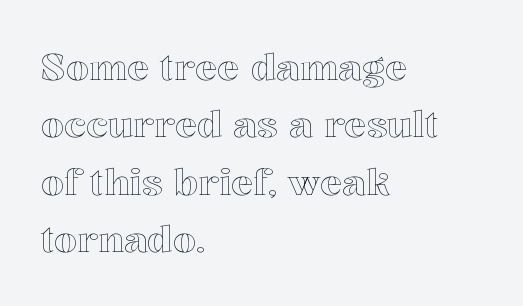
Is the letter spacing exaggerated? No — it looks like the ordinary default. The zone under the glyphs is completely vacant. One glance says typical: line gaps are just what's usual. Style check: upright.
